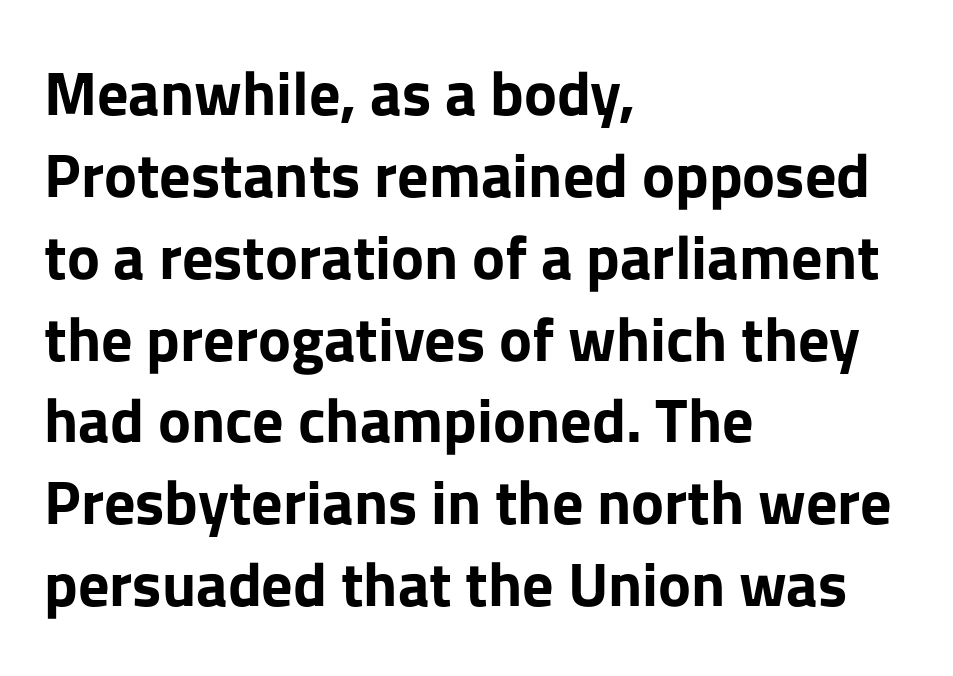
The image shows 62 px bold sans-serif type, upright; set left-aligned, normal line spacing (1.32x), normal letter spacing, not underlined; low stroke contrast and a medium x-height.
